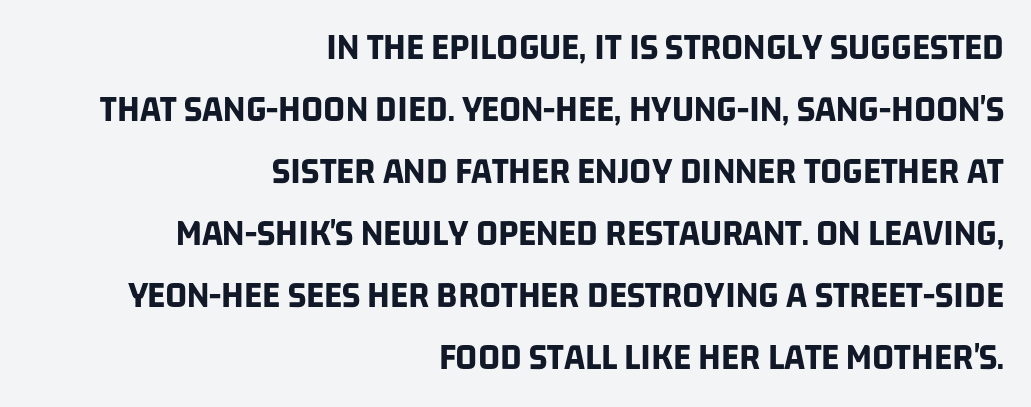
The words here are not underlined. The rag falls on the left side of this text block. Spacing verdict: proportional, widths tailored to each character. Observe the ordinary spacing: letters are neighbours, not strangers. The font is running at its bold setting.
